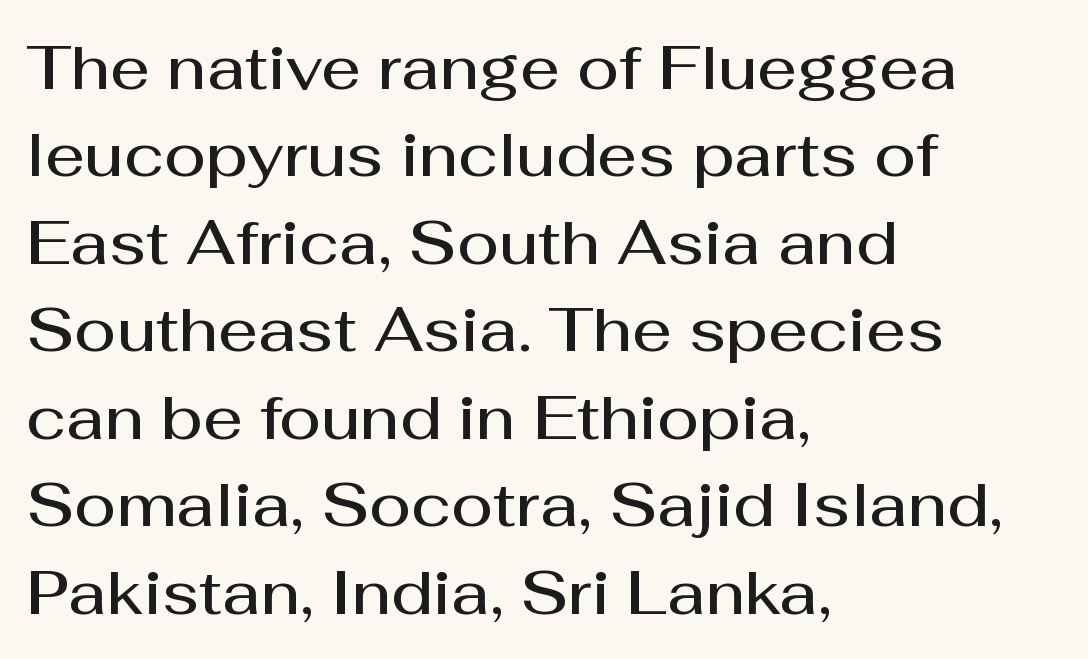
Q: Is the text bold? A: Semi-bold.
Q: Is the text italic (slanted)? A: No, it is upright.
Q: Is the typeface a serif or a sans-serif typeface? A: Sans-serif.
Q: Is the text underlined? A: No.
Q: How is the paragraph aligned? A: Left-aligned.
Q: Is the spacing between letters normal or unusually wide? A: Normal.
Q: Is the spacing between lines tight, normal or loose? A: Normal.
Q: Width (condensed, normal, or wide)? A: Normal.
Q: Stroke contrast? A: Medium.
Q: x-height? A: Medium.
Q: Monospaced? A: No.
